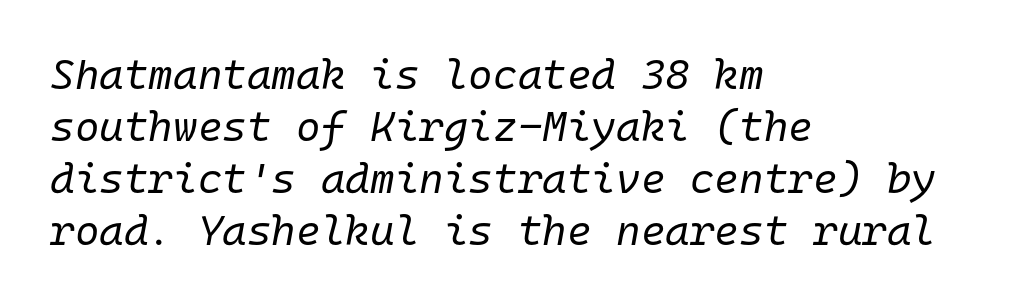
{"italic": "yes", "lean": "right", "slant_degrees": 10, "bold": "no", "weight": "regular", "width": "normal", "stroke_contrast": "low", "x_height": "medium", "monospaced": "yes", "underline": "no", "align": "left", "line_spacing_ratio": 1.24, "letter_spacing": "normal", "letter_spacing_em": 0.0, "glyph_px": 42}
